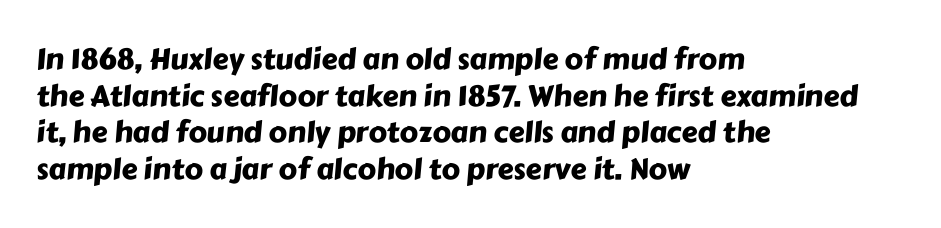
You can tell from the bare stems that sans-serif type was used. Layout note: lines flush left. Here the designer chose a conventional face with non-uniform glyph widths. Letter spacing: default. The space directly below the letters is spotless.
